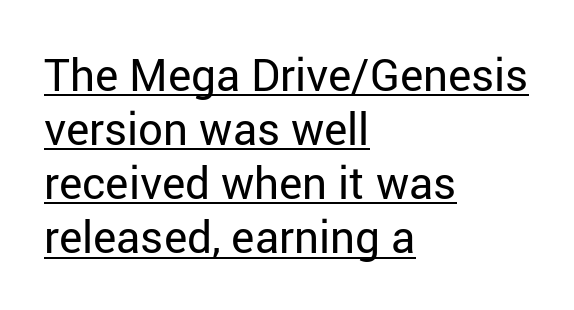
Q: Is the text bold? A: No.
Q: Is the text italic (slanted)? A: No, it is upright.
Q: Is the typeface a serif or a sans-serif typeface? A: Sans-serif.
Q: Is the text underlined? A: Yes.
Q: How is the paragraph aligned? A: Left-aligned.
Q: Is the spacing between letters normal or unusually wide? A: Normal.
Q: Width (condensed, normal, or wide)? A: Normal.
Q: Stroke contrast? A: Low.
Q: x-height? A: Medium.
Q: Monospaced? A: No.
